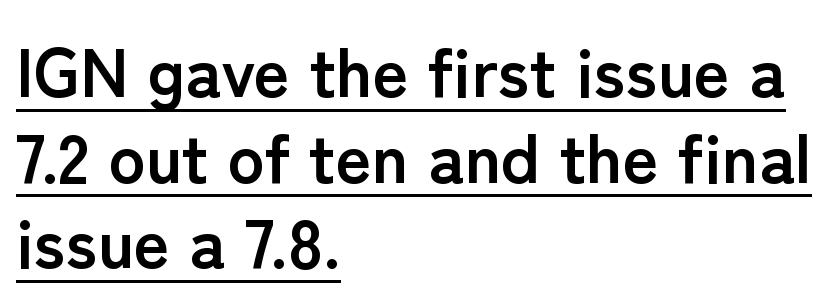
Q: Is the text bold? A: Yes.
Q: Is the text italic (slanted)? A: No, it is upright.
Q: Is the typeface a serif or a sans-serif typeface? A: Sans-serif.
Q: Is the text underlined? A: Yes.
Q: How is the paragraph aligned? A: Left-aligned.
Q: Is the spacing between letters normal or unusually wide? A: Normal.
Q: Width (condensed, normal, or wide)? A: Normal.
Q: Stroke contrast? A: Low.
Q: x-height? A: Medium.
Q: Monospaced? A: No.
